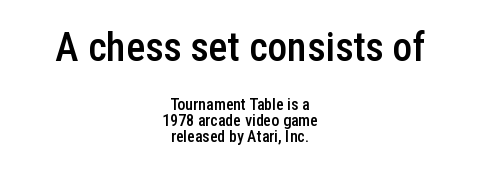
Q: Is the text bold? A: Semi-bold.
Q: Is the text italic (slanted)? A: No, it is upright.
Q: Is the typeface a serif or a sans-serif typeface? A: Sans-serif.
Q: Is the text underlined? A: No.
Q: How is the paragraph aligned? A: Centered.
Q: Is the spacing between letters normal or unusually wide? A: Normal.
Q: Is the spacing between lines tight, normal or loose? A: Tight.
Q: Which block of text is set in a larger size, the first (top) or the second (bottom)? A: The first (top) one.
Q: Width (condensed, normal, or wide)? A: Condensed.
Q: Stroke contrast? A: Low.
Q: x-height? A: Medium.
Q: Monospaced? A: No.
